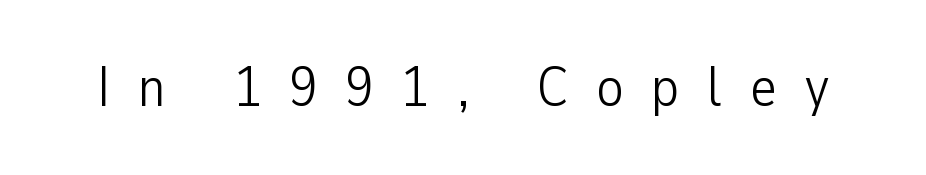
The image shows 57 px light, condensed sans-serif type, upright; set unusually wide letter spacing (+0.48 em), not underlined; low stroke contrast and a medium x-height.
